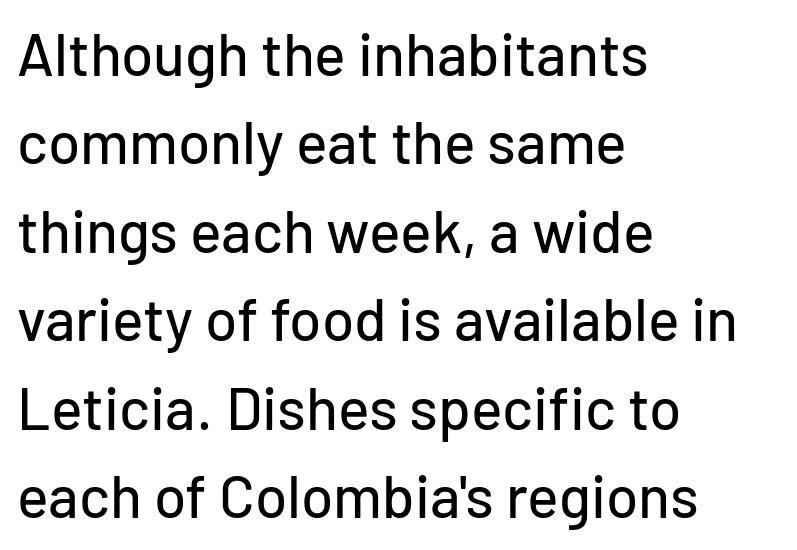
Q: Is the text italic (slanted)? A: No, it is upright.
Q: Is the typeface a serif or a sans-serif typeface? A: Sans-serif.
Q: Is the text underlined? A: No.
Q: How is the paragraph aligned? A: Left-aligned.
Q: Is the spacing between letters normal or unusually wide? A: Normal.
Q: Is the spacing between lines tight, normal or loose? A: Normal.
Q: Width (condensed, normal, or wide)? A: Normal.
Q: Stroke contrast? A: Low.
Q: x-height? A: Medium.
Q: Monospaced? A: No.
